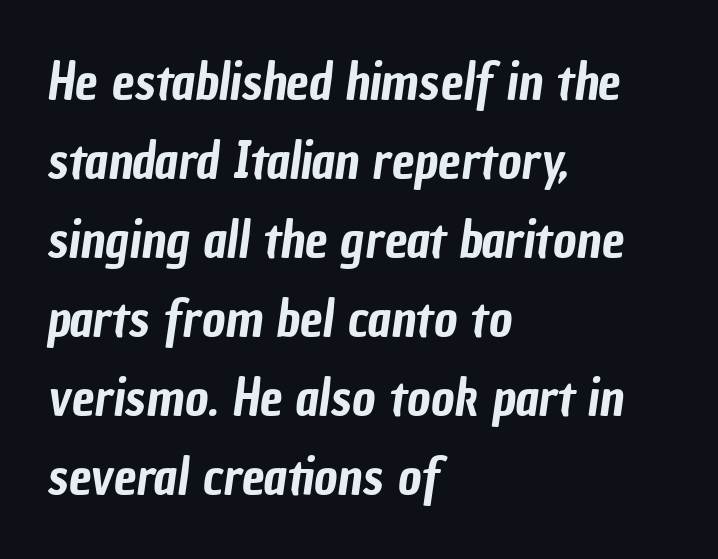
The paragraph shown leans on its left margin. The specimen omits any rule beneath the text block's lines. Note: no serifs on the glyphs. The space between consecutive lines is moderate.
